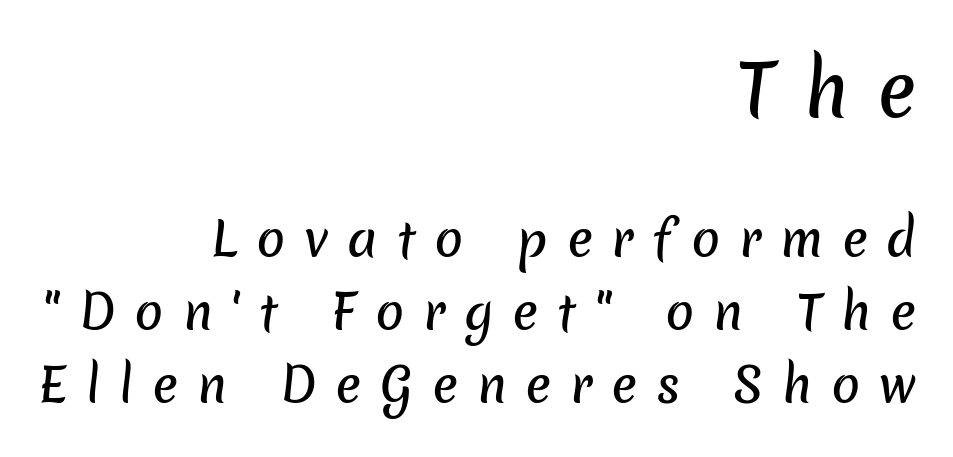
The image shows 72 px sans-serif type; set right-aligned, normal line spacing (1.52x), unusually wide letter spacing (+0.39 em), not underlined; the first (top) block is 1.5x larger; low stroke contrast and a medium x-height.
